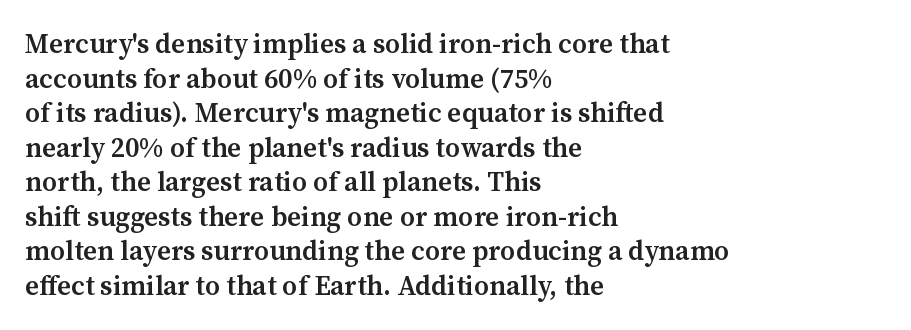
{"italic": "no", "bold": "semi", "underline": "no", "align": "left", "line_spacing": "normal", "line_spacing_ratio": 1.28, "letter_spacing": "normal", "letter_spacing_em": 0.0, "glyph_px": 27}
